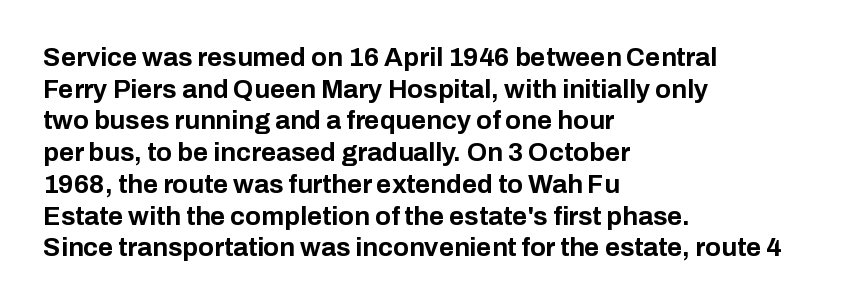
{"italic": "no", "bold": "yes", "underline": "no", "align": "left", "line_spacing_ratio": 1.22, "letter_spacing": "normal", "letter_spacing_em": 0.0, "glyph_px": 26}
